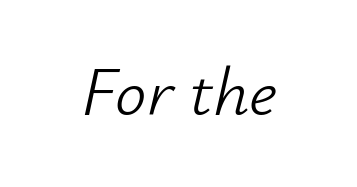
The image shows 70 px light type, italic (leaning right); set normal letter spacing, not underlined; low stroke contrast and a small x-height.
